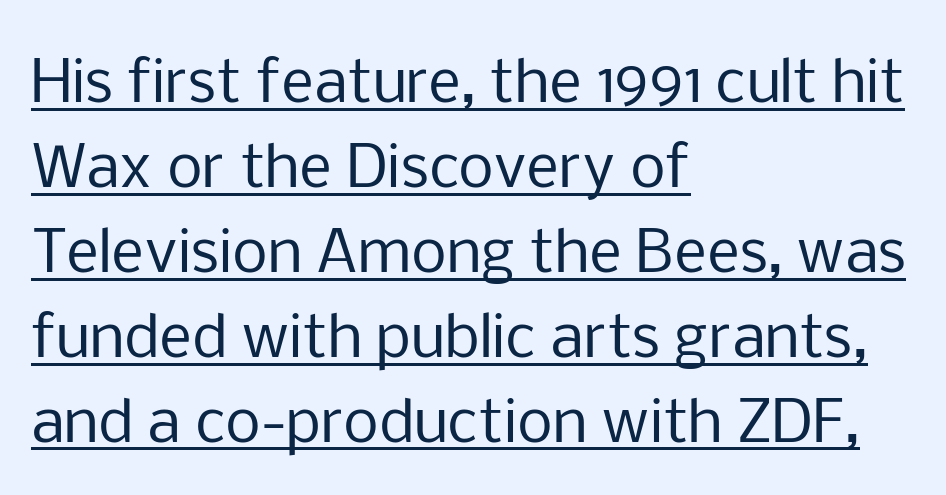
The type is set solid horizontally, with unmodified tracking. Regular leading. The text was rendered using a sans face with plain stroke endings. The lettering stays uniformly vertical, giving the passage a roman look. Casual observation: everything's shoved over to the left.
